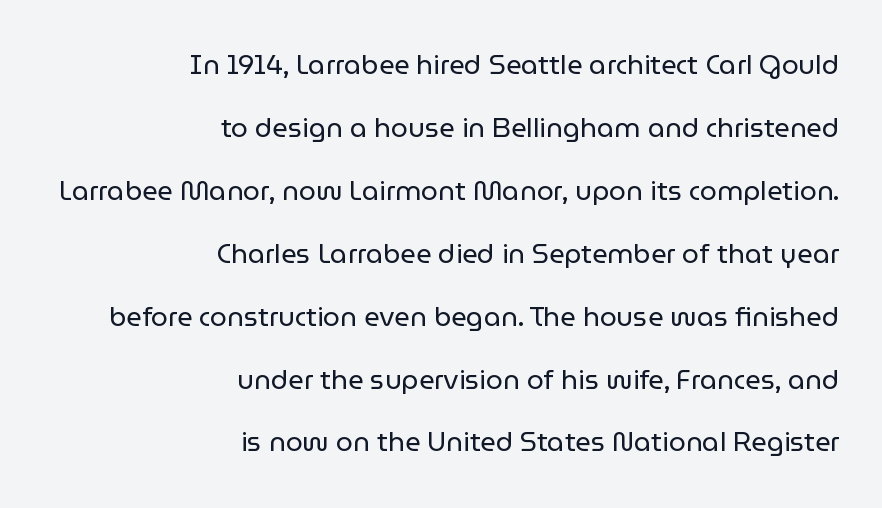
Q: Is the text bold? A: No.
Q: Is the text italic (slanted)? A: No, it is upright.
Q: Is the text underlined? A: No.
Q: How is the paragraph aligned? A: Right-aligned.
Q: Is the spacing between letters normal or unusually wide? A: Normal.
Q: Is the spacing between lines tight, normal or loose? A: Loose.
